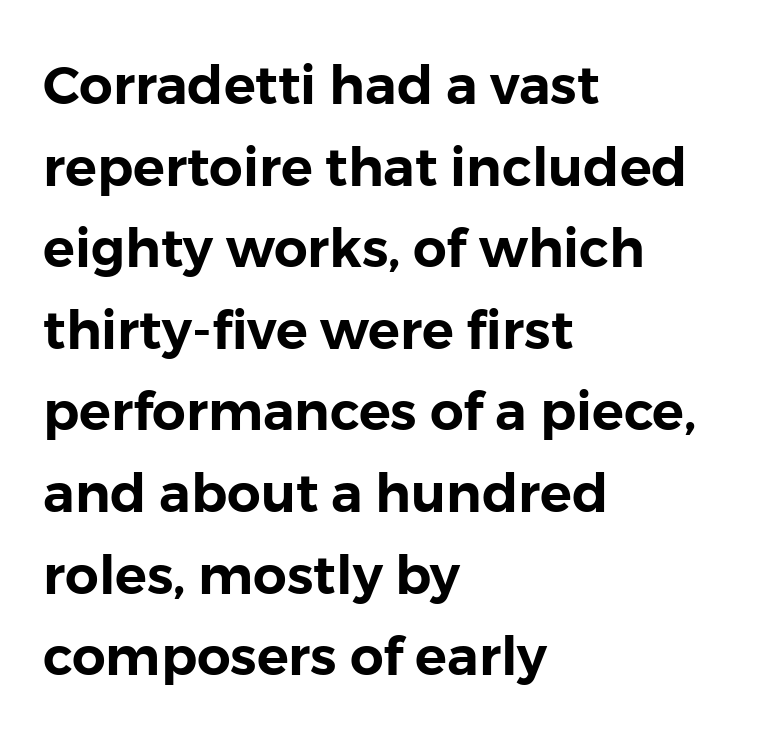
{"serif": "no", "italic": "no", "width": "normal", "stroke_contrast": "low", "x_height": "medium", "monospaced": "no", "underline": "no", "align": "left", "line_spacing": "normal", "line_spacing_ratio": 1.54, "letter_spacing": "normal", "letter_spacing_em": 0.0, "glyph_px": 53}
